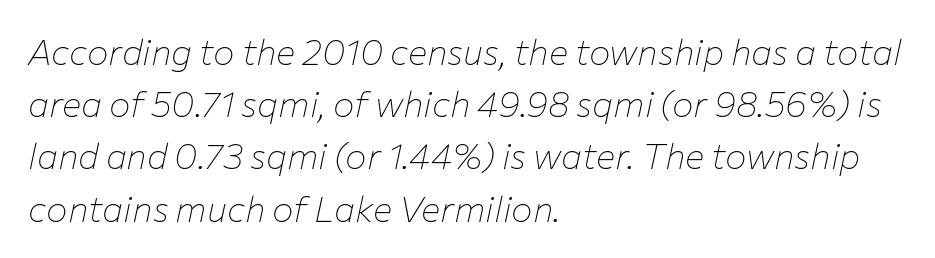
Unmarked baselines from the first word to the last. How would I describe the line gaps? Plain and ordinary. Character widths vary here, with narrow letters taking less room than wide ones. The passage shown is not bold in any degree.
